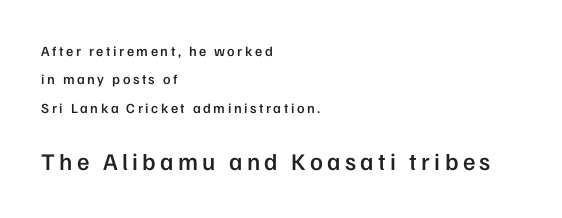
The glyphs are unaccompanied by any horizontal stroke below them. A roman cut, with each character standing at attention. Quick note: interline space is abundant. If you squint, the bottom block still reads clearly — it's the larger of the two.
